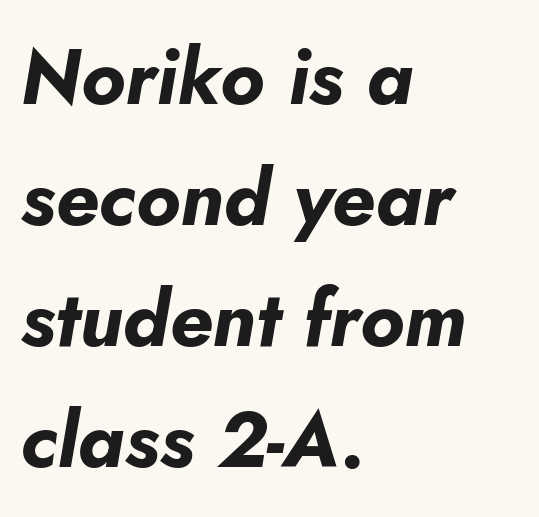
Q: Is the text bold? A: Yes.
Q: Is the text italic (slanted)? A: Yes, it leans right by about 5 degrees.
Q: Is the text underlined? A: No.
Q: How is the paragraph aligned? A: Left-aligned.
Q: Is the spacing between letters normal or unusually wide? A: Normal.
Q: Is the spacing between lines tight, normal or loose? A: Normal.
Q: Width (condensed, normal, or wide)? A: Normal.
Q: Stroke contrast? A: Low.
Q: x-height? A: Small.
Q: Monospaced? A: No.
